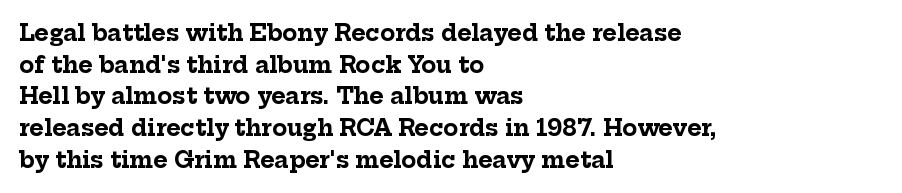
Q: Is the text bold? A: Yes.
Q: Is the text italic (slanted)? A: No, it is upright.
Q: Is the text underlined? A: No.
Q: How is the paragraph aligned? A: Left-aligned.
Q: Is the spacing between letters normal or unusually wide? A: Normal.
Q: Is the spacing between lines tight, normal or loose? A: Normal.
